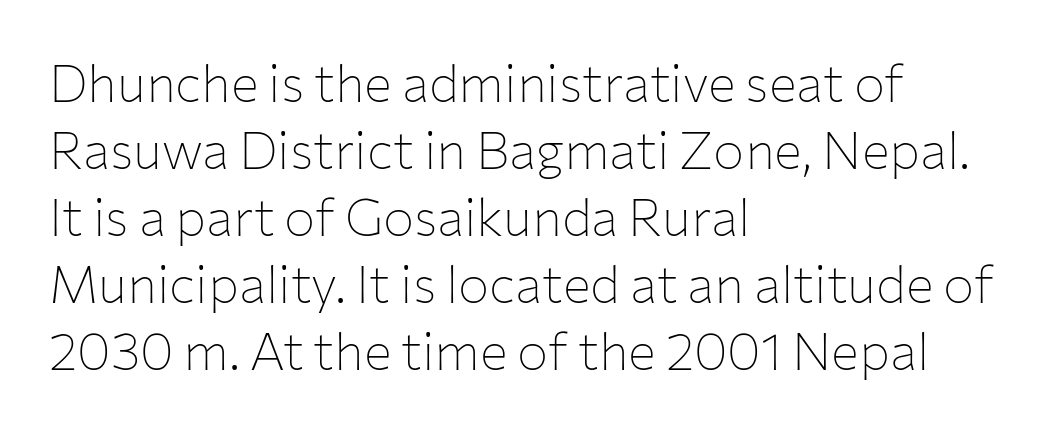
The image shows 52 px thin sans-serif type, upright; set left-aligned, normal line spacing (1.29x), normal letter spacing, not underlined; low stroke contrast and a medium x-height.
